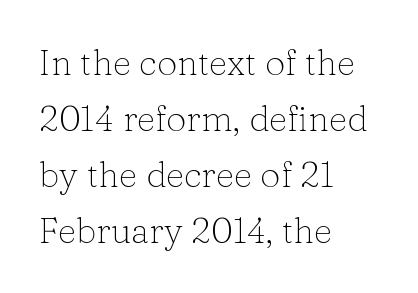
Nope, not italic — everything's standing straight. Caption: multi-line text, flush left, ragged right. Check where the strokes stop: tiny serifs finish them off. Each stroke keeps to a modest, everyday thickness or less.
